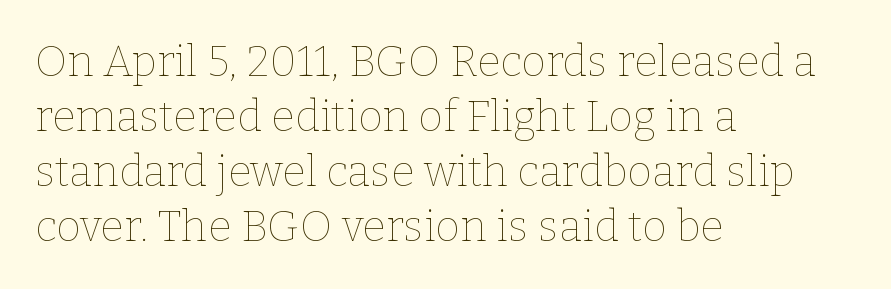
Italic? Not at all — the glyphs are vertical. The glyphs are unaccompanied by any horizontal stroke below them. The leading is moderate, giving the passage an even texture. The face used here is rendered with its standard letterfit.
